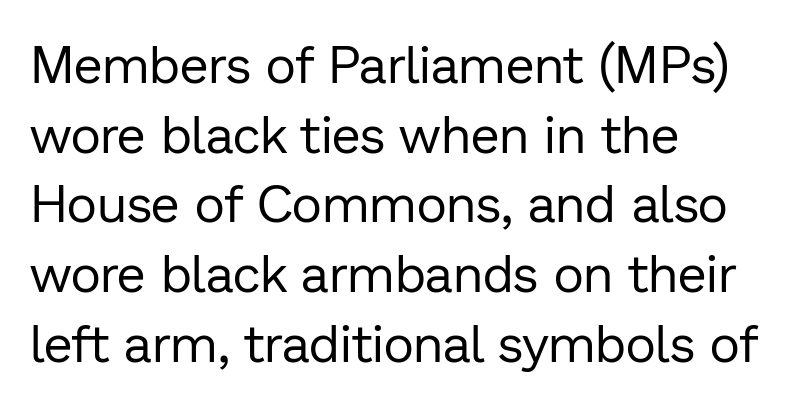
This rendering leaves character spacing at its baseline value. Where is the straight margin? On the left. The foot of each line stays bare and open. This sample has the flowing, uneven cadence of proportional lettering.
